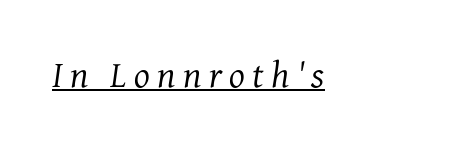
Q: Is the text bold? A: No.
Q: Is the text italic (slanted)? A: Yes, it leans right by about 7 degrees.
Q: Is the typeface a serif or a sans-serif typeface? A: Serif.
Q: Is the text underlined? A: Yes.
Q: Is the spacing between letters normal or unusually wide? A: Unusually wide.
Q: Width (condensed, normal, or wide)? A: Normal.
Q: Stroke contrast? A: Medium.
Q: x-height? A: Medium.
Q: Monospaced? A: No.
